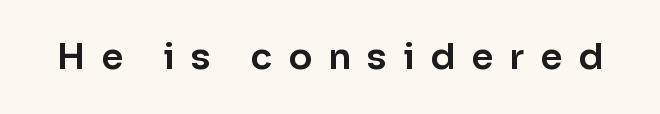
{"serif": "no", "italic": "no", "width": "normal", "stroke_contrast": "low", "x_height": "medium", "monospaced": "no", "underline": "no", "letter_spacing": "wide", "letter_spacing_em": 0.44, "glyph_px": 36}
